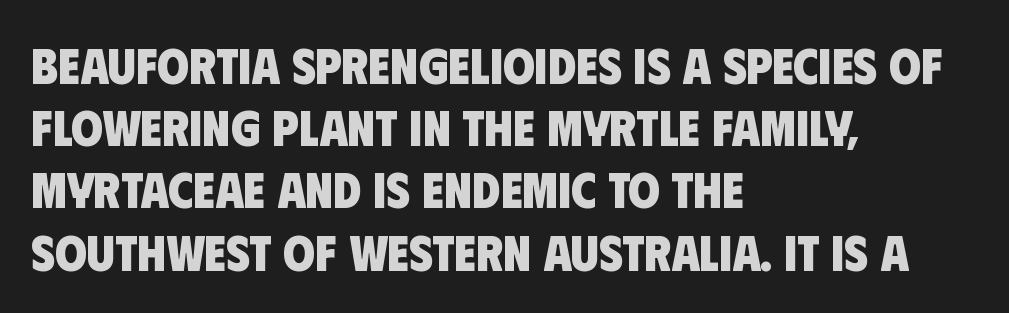
{"serif": "no", "bold": "yes", "weight": "heavy", "width": "condensed", "stroke_contrast": "low", "x_height": "large", "monospaced": "no", "underline": "no", "align": "left", "line_spacing_ratio": 1.22, "letter_spacing": "normal", "letter_spacing_em": 0.0, "glyph_px": 51}
